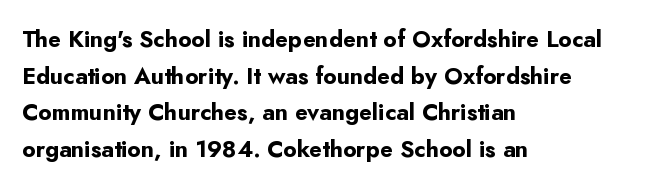
The image shows 23 px bold type, upright; set left-aligned, normal line spacing (1.59x), normal letter spacing, not underlined.
